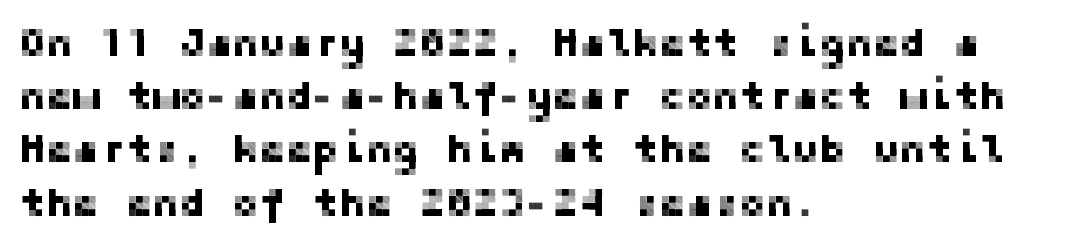
Q: Is the text italic (slanted)? A: No, it is upright.
Q: Is the typeface a serif or a sans-serif typeface? A: Sans-serif.
Q: Is the text underlined? A: No.
Q: How is the paragraph aligned? A: Left-aligned.
Q: Is the spacing between letters normal or unusually wide? A: Normal.
Q: Is the spacing between lines tight, normal or loose? A: Normal.
Q: Width (condensed, normal, or wide)? A: Normal.
Q: Stroke contrast? A: Low.
Q: x-height? A: Medium.
